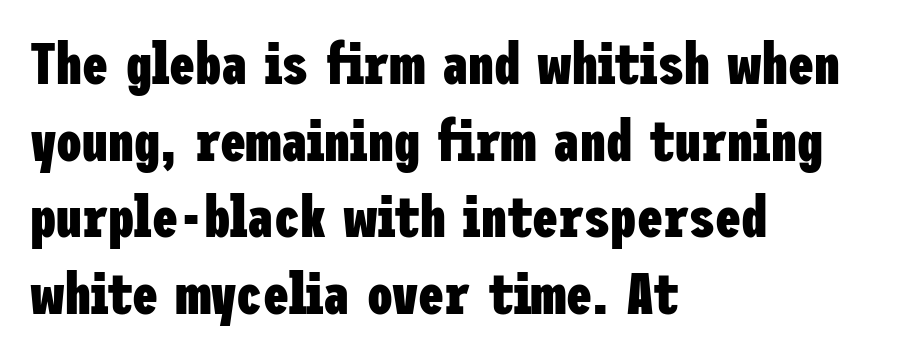
Q: Is the text bold? A: Yes.
Q: Is the text italic (slanted)? A: No, it is upright.
Q: Is the typeface a serif or a sans-serif typeface? A: Sans-serif.
Q: Is the text underlined? A: No.
Q: How is the paragraph aligned? A: Left-aligned.
Q: Is the spacing between letters normal or unusually wide? A: Normal.
Q: Is the spacing between lines tight, normal or loose? A: Normal.
Q: Width (condensed, normal, or wide)? A: Condensed.
Q: Stroke contrast? A: Low.
Q: x-height? A: Medium.
